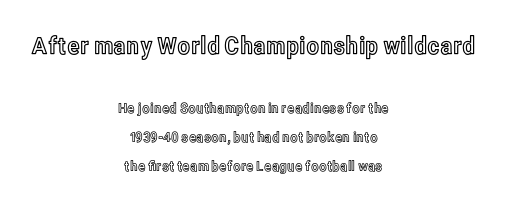
{"italic": "no", "underline": "no", "align": "center", "line_spacing": "loose", "line_spacing_ratio": 2.08, "letter_spacing": "normal", "letter_spacing_em": 0.0, "larger_block": "first", "size_ratio": 1.71, "glyph_px": 24}
